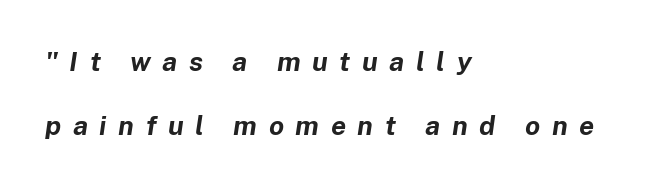
The image shows 27 px bold type, italic (leaning right); set left-aligned, loose line spacing (2.38x), unusually wide letter spacing (+0.43 em), not underlined.
